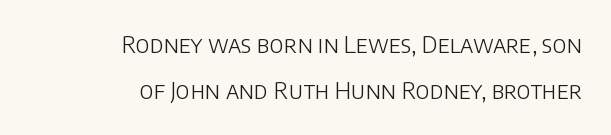
{"italic": "no", "bold": "no", "underline": "no", "align": "right", "line_spacing": "loose", "line_spacing_ratio": 2.02, "letter_spacing": "normal", "letter_spacing_em": 0.0, "glyph_px": 23}
